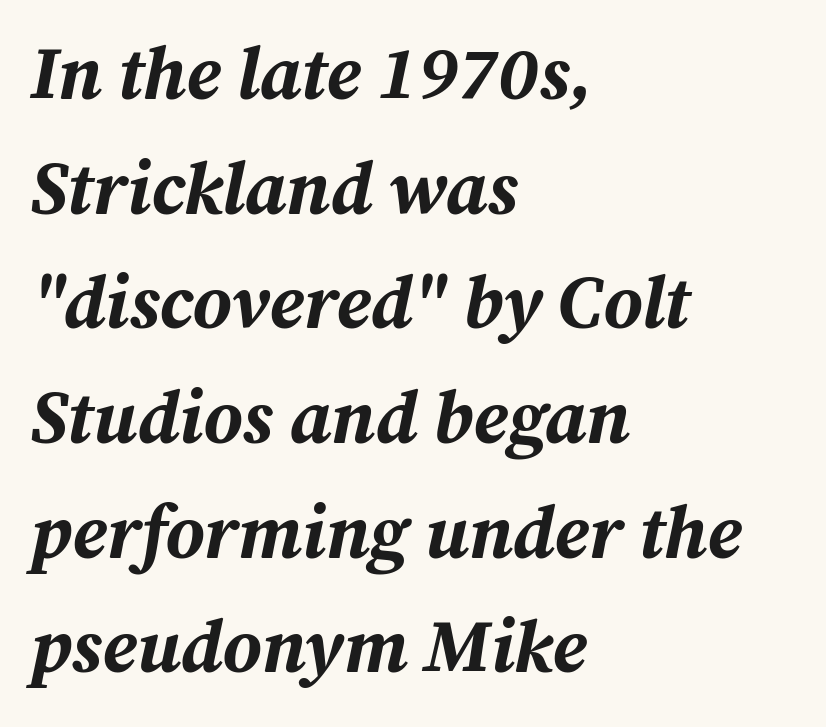
The letters advance in unequal steps, a hallmark of proportional type. You can tell it's italic because the verticals aren't actually vertical. Short note: letters normally spaced. The paragraph shown leans on its left margin.
